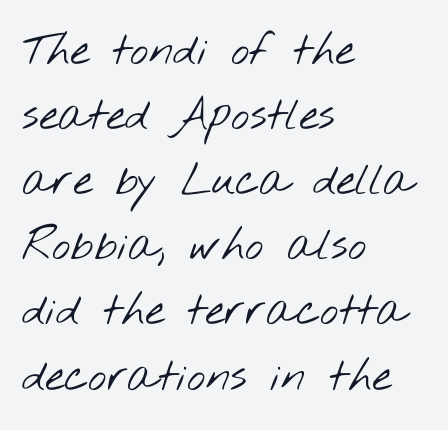
{"serif": "no", "bold": "no", "weight": "light", "width": "wide", "stroke_contrast": "low", "x_height": "small", "monospaced": "no", "underline": "no", "align": "left", "line_spacing": "normal", "line_spacing_ratio": 1.48, "letter_spacing": "normal", "letter_spacing_em": 0.0, "glyph_px": 44}
